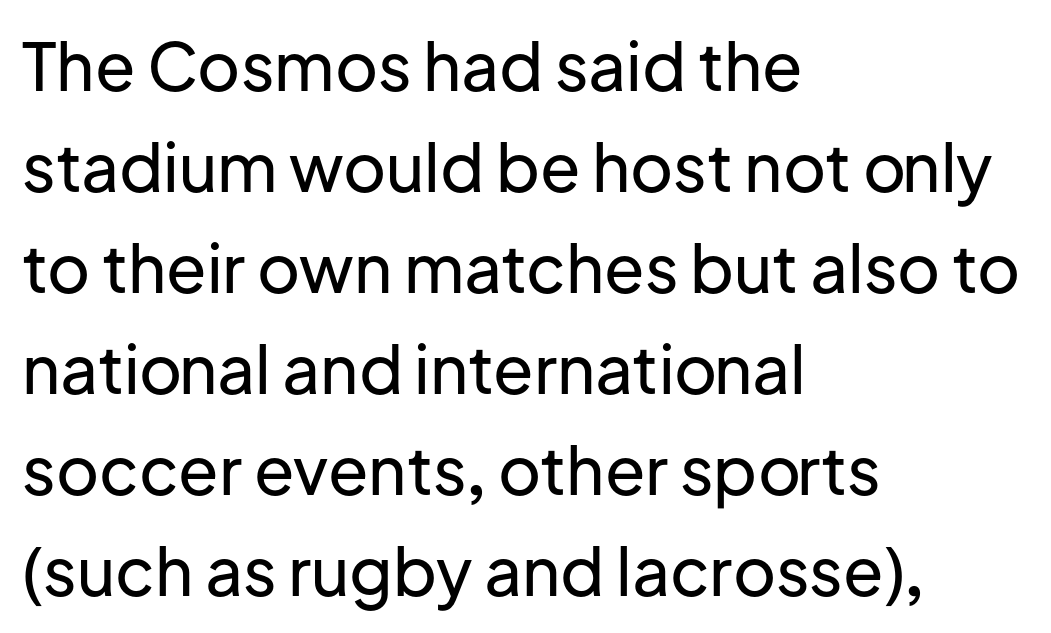
Note the varied advance widths — an 'i' is clearly narrower than an 'm'. Rows of type keep a routine distance in the vertical direction. The paragraph shown leans on its left margin. Beneath every word, the page is bare. Designer's note — italics off, roman on.
